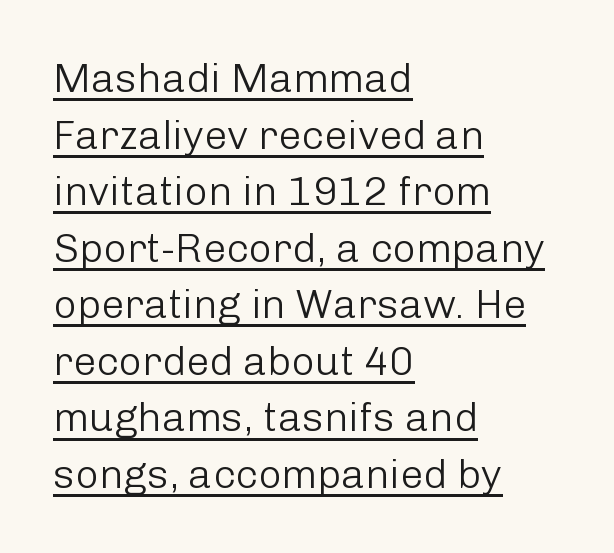
The image shows 41 px light sans-serif type, upright; set left-aligned, normal line spacing (1.38x), normal letter spacing, underlined; low stroke contrast and a medium x-height.
